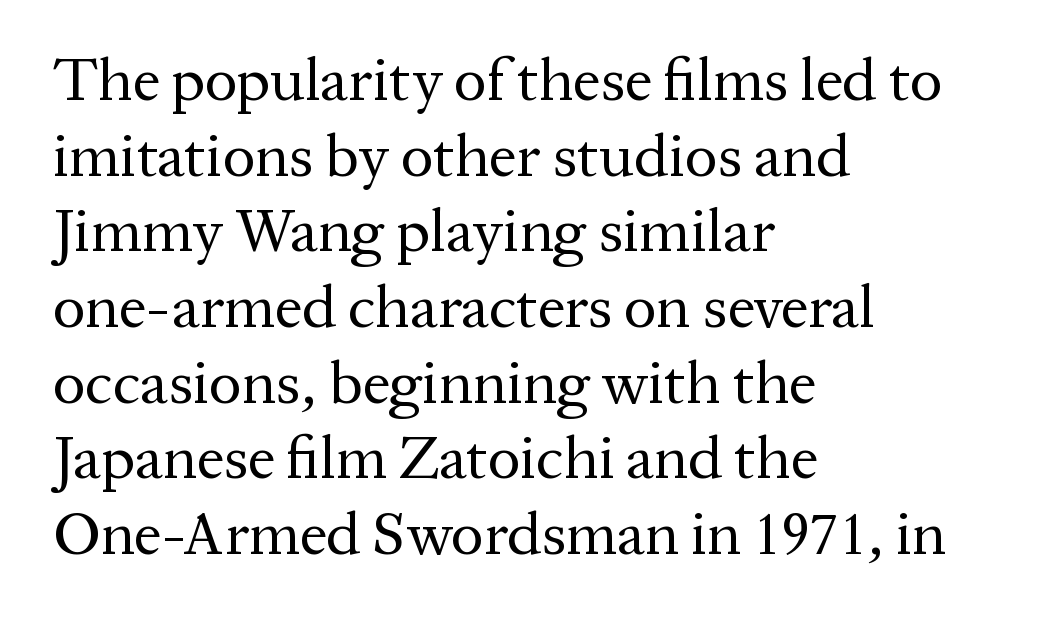
Q: Is the text bold? A: No.
Q: Is the text italic (slanted)? A: No, it is upright.
Q: Is the typeface a serif or a sans-serif typeface? A: Serif.
Q: Is the text underlined? A: No.
Q: How is the paragraph aligned? A: Left-aligned.
Q: Is the spacing between letters normal or unusually wide? A: Normal.
Q: Width (condensed, normal, or wide)? A: Normal.
Q: Stroke contrast? A: Medium.
Q: x-height? A: Medium.
Q: Monospaced? A: No.
